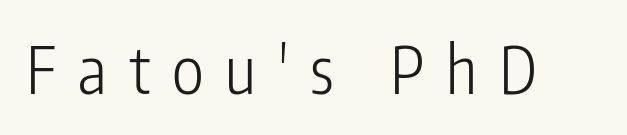
The image shows 66 px light, condensed sans-serif type, upright; set unusually wide letter spacing (+0.33 em), not underlined; low stroke contrast and a medium x-height.
